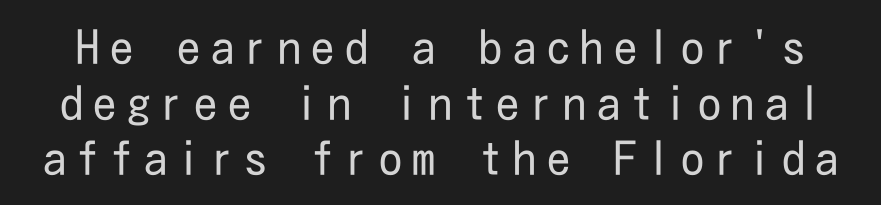
The passage shown has open, widely tracked lettering throughout. Quick note: underline off. A sans-serif font was chosen for this passage. Posture: upright roman. The strokes carry an ordinary text weight at most.
